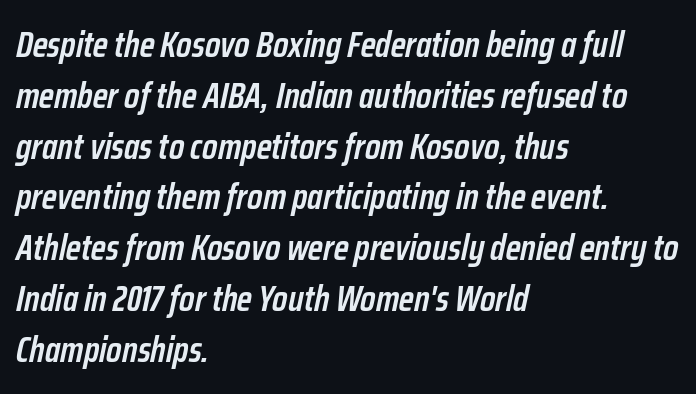
Does the lettering tilt? It does — this is italic. These lines carry some extra weight — a demibold, not a full bold. Each new line begins a customary step beneath the previous one. A typesetter would call this proportional, since set widths differ per character. This rendering leaves character spacing at its baseline value.
